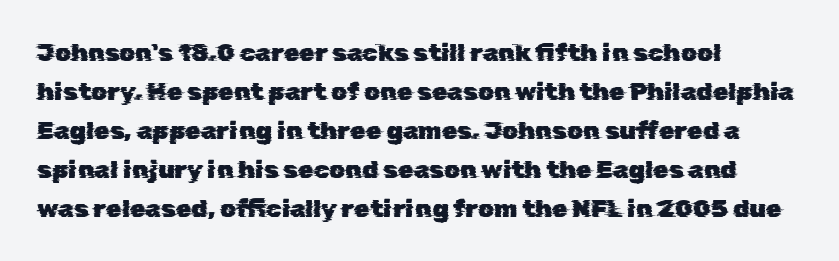
Nothing unusual about the tracking: characters are spaced as the font intends. The leading is moderate, giving the passage an even texture. Letters rest on an invisible, unmarked baseline. Leftover space on each line is placed entirely after the last word.
